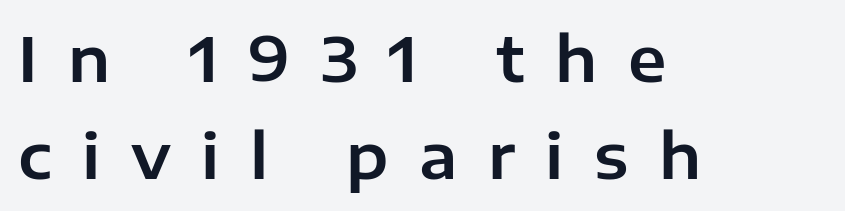
The image shows 62 px sans-serif type, upright; set left-aligned, normal line spacing (1.56x), unusually wide letter spacing (+0.49 em), not underlined; low stroke contrast and a medium x-height.
